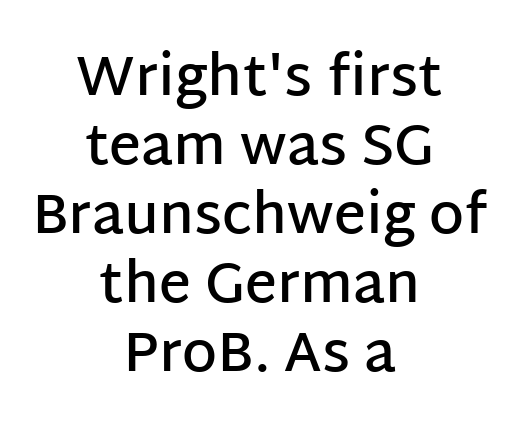
Q: Is the text bold? A: Semi-bold.
Q: Is the text italic (slanted)? A: No, it is upright.
Q: Is the typeface a serif or a sans-serif typeface? A: Sans-serif.
Q: Is the text underlined? A: No.
Q: How is the paragraph aligned? A: Centered.
Q: Is the spacing between letters normal or unusually wide? A: Normal.
Q: Width (condensed, normal, or wide)? A: Normal.
Q: Stroke contrast? A: Low.
Q: x-height? A: Large.
Q: Monospaced? A: No.
